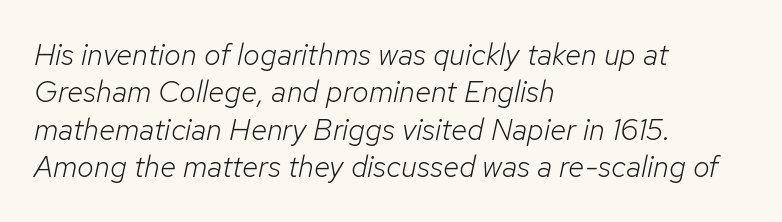
The image shows 30 px light type, italic (leaning right); set left-aligned, normal line spacing (1.25x), normal letter spacing, not underlined; low stroke contrast and a medium x-height.
